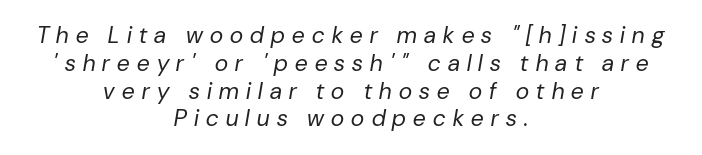
Quick note: underline off. An italicized treatment has been applied to the whole sample. The weight would be labelled regular, book, light, or lighter still. The rendering inserts visible extra space after every character. The compositor balanced each line on the midline.
